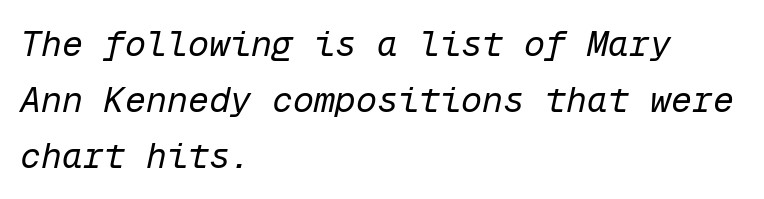
The image shows 35 px regular-weight type, italic (leaning right), monospaced; set left-aligned, normal line spacing (1.6x), normal letter spacing, not underlined; low stroke contrast and a medium x-height.
